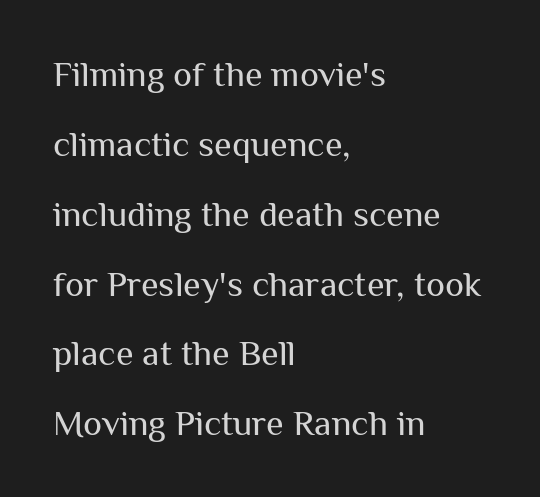
Q: Is the text bold? A: No.
Q: Is the text italic (slanted)? A: No, it is upright.
Q: Is the typeface a serif or a sans-serif typeface? A: Sans-serif.
Q: Is the text underlined? A: No.
Q: How is the paragraph aligned? A: Left-aligned.
Q: Is the spacing between letters normal or unusually wide? A: Normal.
Q: Is the spacing between lines tight, normal or loose? A: Loose.
Q: Width (condensed, normal, or wide)? A: Normal.
Q: Stroke contrast? A: Medium.
Q: x-height? A: Medium.
Q: Monospaced? A: No.
